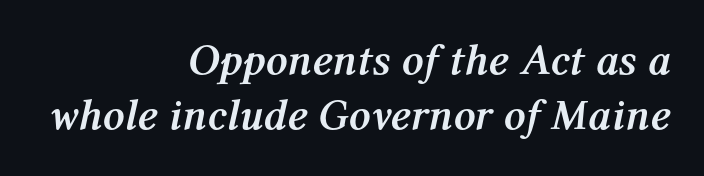
Q: Is the text bold? A: Yes.
Q: Is the text italic (slanted)? A: Yes, it leans right by about 12 degrees.
Q: Is the text underlined? A: No.
Q: How is the paragraph aligned? A: Right-aligned.
Q: Is the spacing between letters normal or unusually wide? A: Normal.
Q: Is the spacing between lines tight, normal or loose? A: Normal.
Q: Width (condensed, normal, or wide)? A: Normal.
Q: Stroke contrast? A: Medium.
Q: x-height? A: Medium.
Q: Monospaced? A: No.
